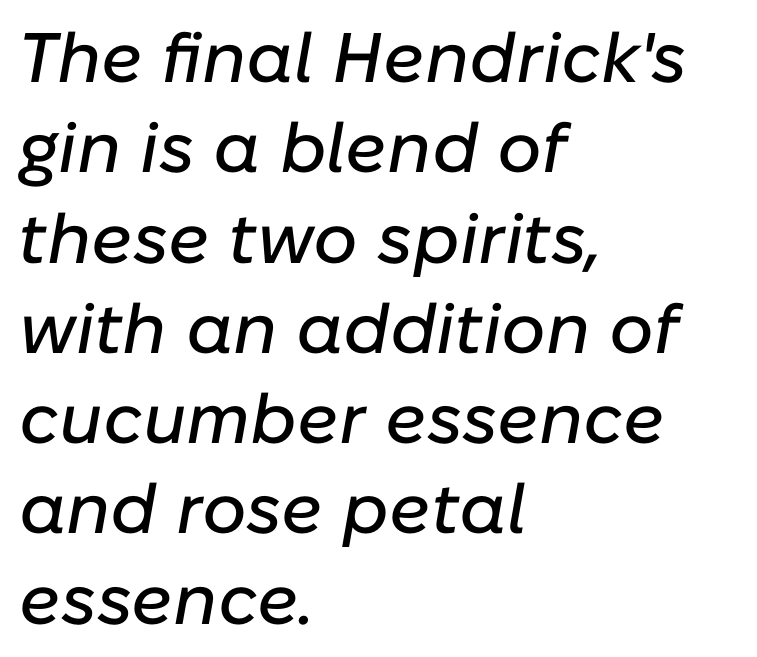
The image shows 70 px text type, italic (leaning right); set left-aligned, normal line spacing (1.29x), normal letter spacing, not underlined; low stroke contrast and a medium x-height.
